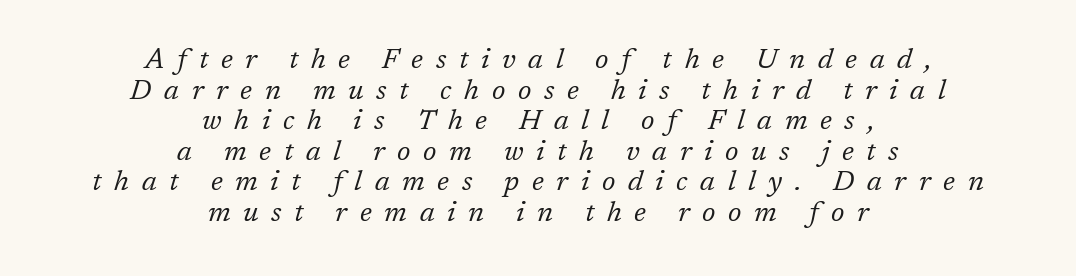
Weight class: somewhere from thin through regular. The passage shown is typeset with a serif family. Summary of vertical rhythm: compact, with narrow interline spacing. Inter-character spacing is expanded well beyond the font's built-in metrics.
